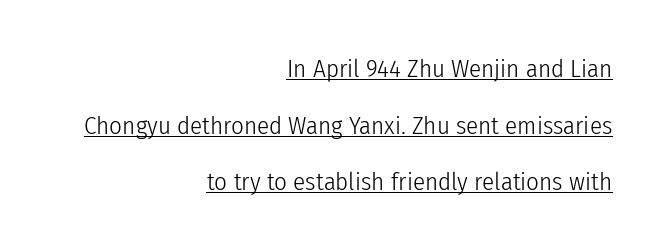
Nothing unusual about the tracking: characters are spaced as the font intends. The specimen includes a rule beneath the text block's lines. Vertical strokes here are truly vertical. The typesetting does not lean heavy: it is not bold. Rows of type keep a wide berth in the vertical direction. Visually the block forms a straight wall on the right and a jagged coastline on the left.
